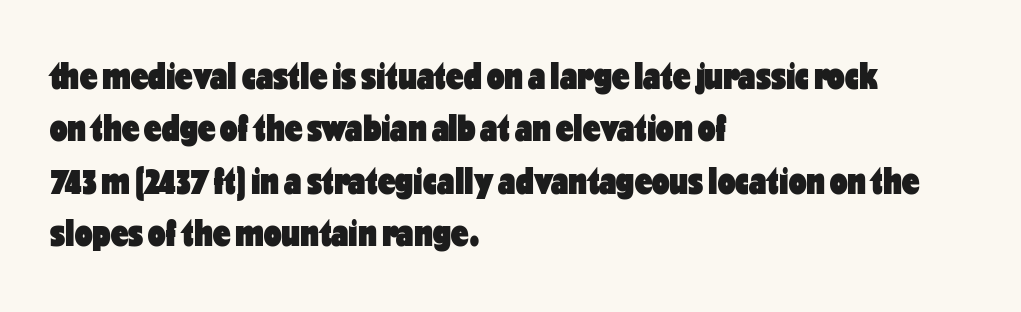
The letters are bold, with thick, heavy strokes. Do the characters align in a grid? No, the font is proportional. Stroke terminals: plain, sans-serif. Every character sits straight up, as roman type does. Whoever set this chose a conventional vertical rhythm.
